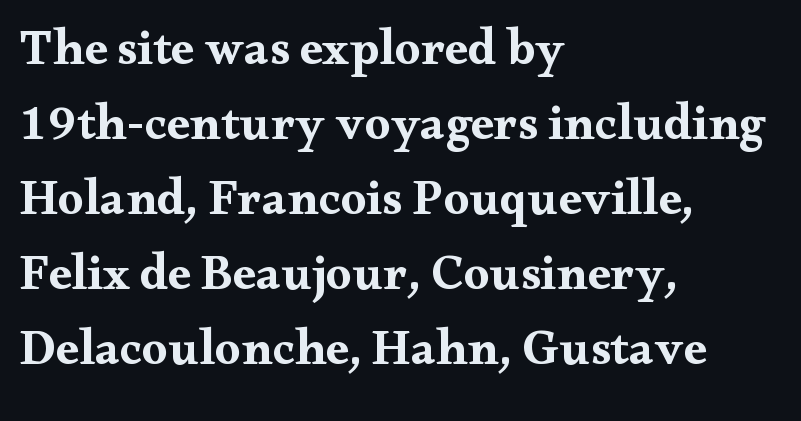
The image shows 51 px bold, wide serif type, upright; set left-aligned, normal line spacing (1.47x), normal letter spacing, not underlined; medium stroke contrast and a small x-height.
